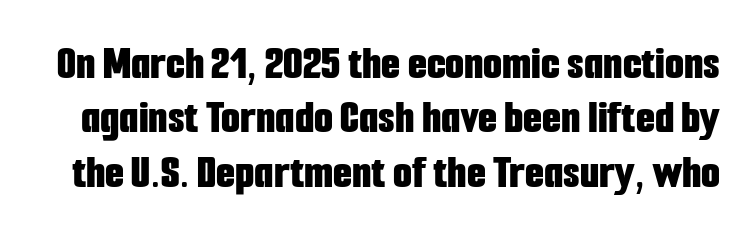
{"serif": "no", "italic": "no", "bold": "yes", "weight": "bold", "width": "condensed", "stroke_contrast": "low", "x_height": "medium", "monospaced": "no", "underline": "no", "line_spacing": "tight", "line_spacing_ratio": 1.11, "letter_spacing": "normal", "letter_spacing_em": 0.0, "glyph_px": 49}
